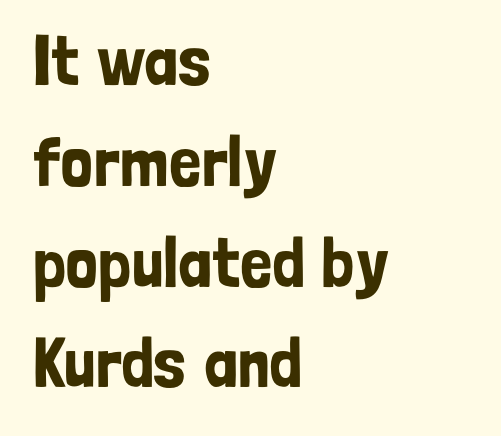
Q: Is the text italic (slanted)? A: No, it is upright.
Q: Is the typeface a serif or a sans-serif typeface? A: Sans-serif.
Q: Is the text underlined? A: No.
Q: How is the paragraph aligned? A: Left-aligned.
Q: Is the spacing between letters normal or unusually wide? A: Normal.
Q: Is the spacing between lines tight, normal or loose? A: Normal.
Q: Width (condensed, normal, or wide)? A: Condensed.
Q: Stroke contrast? A: Low.
Q: x-height? A: Medium.
Q: Monospaced? A: No.
